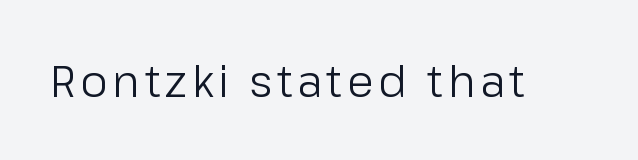
Q: Is the text bold? A: No.
Q: Is the text italic (slanted)? A: No, it is upright.
Q: Is the typeface a serif or a sans-serif typeface? A: Sans-serif.
Q: Is the text underlined? A: No.
Q: Width (condensed, normal, or wide)? A: Normal.
Q: Stroke contrast? A: Low.
Q: x-height? A: Medium.
Q: Monospaced? A: No.
